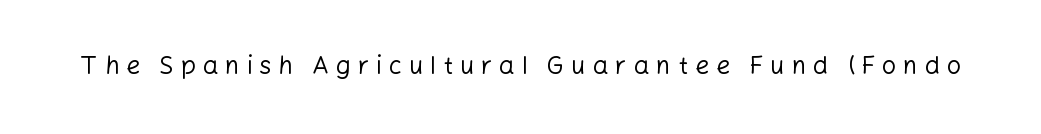
{"italic": "no", "bold": "no", "underline": "no", "letter_spacing": "wide", "letter_spacing_em": 0.27, "glyph_px": 25}
